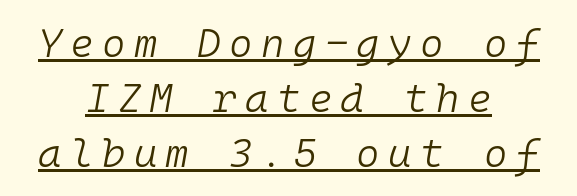
Q: Is the text bold? A: No.
Q: Is the text italic (slanted)? A: Yes, it leans right by about 10 degrees.
Q: Is the text underlined? A: Yes.
Q: How is the paragraph aligned? A: Centered.
Q: Is the spacing between letters normal or unusually wide? A: Unusually wide.
Q: Is the spacing between lines tight, normal or loose? A: Normal.
Q: Width (condensed, normal, or wide)? A: Normal.
Q: Stroke contrast? A: Low.
Q: x-height? A: Medium.
Q: Monospaced? A: Yes.
